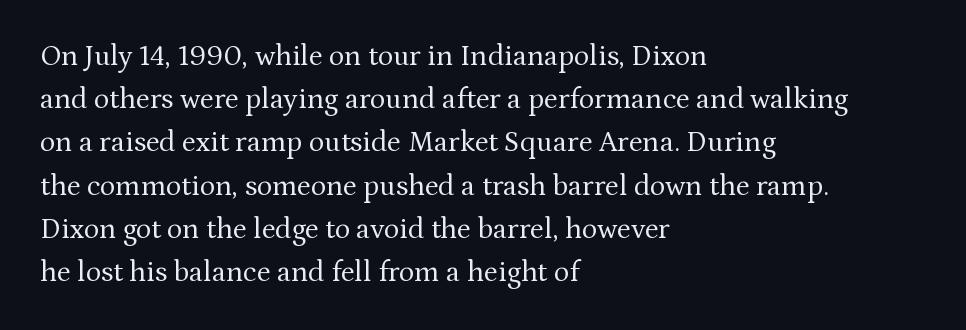
The image shows 29 px regular-weight serif type, upright; set left-aligned, normal line spacing (1.49x), normal letter spacing, not underlined; medium stroke contrast and a medium x-height.
